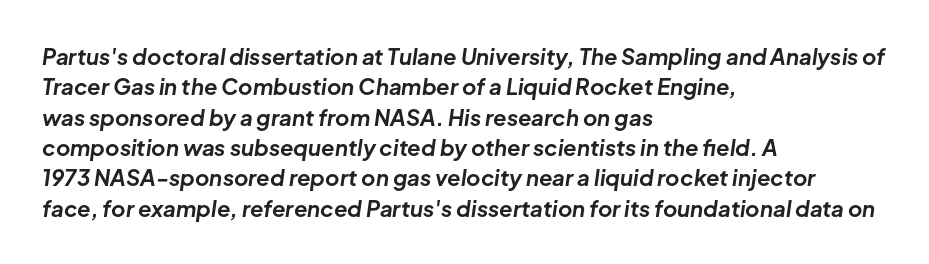
{"italic": "yes", "lean": "right", "slant_degrees": 8, "bold": "yes", "underline": "no", "align": "left", "line_spacing": "normal", "line_spacing_ratio": 1.38, "letter_spacing": "normal", "letter_spacing_em": 0.0, "glyph_px": 22}
